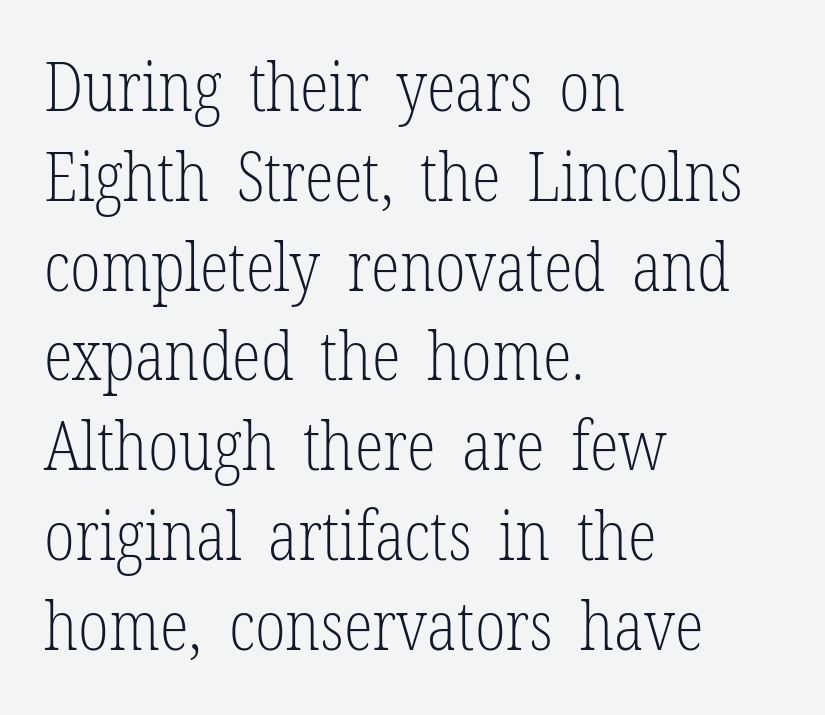
Q: Is the text bold? A: No.
Q: Is the text italic (slanted)? A: No, it is upright.
Q: Is the typeface a serif or a sans-serif typeface? A: Serif.
Q: Is the text underlined? A: No.
Q: How is the paragraph aligned? A: Left-aligned.
Q: Is the spacing between letters normal or unusually wide? A: Normal.
Q: Is the spacing between lines tight, normal or loose? A: Normal.
Q: Width (condensed, normal, or wide)? A: Condensed.
Q: Stroke contrast? A: Low.
Q: x-height? A: Medium.
Q: Monospaced? A: No.
